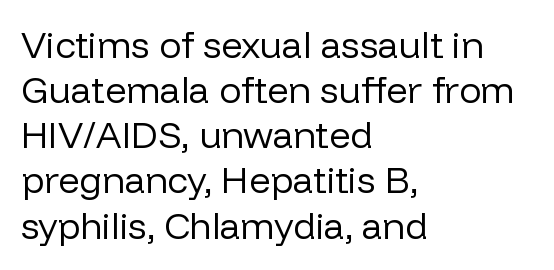
{"serif": "no", "italic": "no", "bold": "no", "weight": "regular", "width": "normal", "stroke_contrast": "low", "x_height": "medium", "monospaced": "no", "underline": "no", "align": "left", "line_spacing_ratio": 1.22, "letter_spacing": "normal", "letter_spacing_em": 0.0, "glyph_px": 37}
